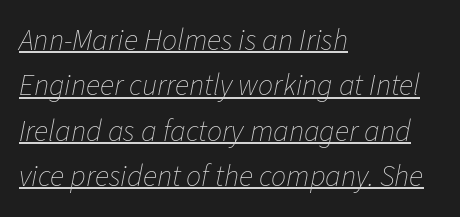
{"italic": "yes", "lean": "right", "slant_degrees": 11, "bold": "no", "weight": "thin", "width": "normal", "stroke_contrast": "low", "x_height": "medium", "monospaced": "no", "underline": "yes", "align": "left", "line_spacing": "normal", "line_spacing_ratio": 1.51, "letter_spacing": "normal", "letter_spacing_em": 0.0, "glyph_px": 30}
